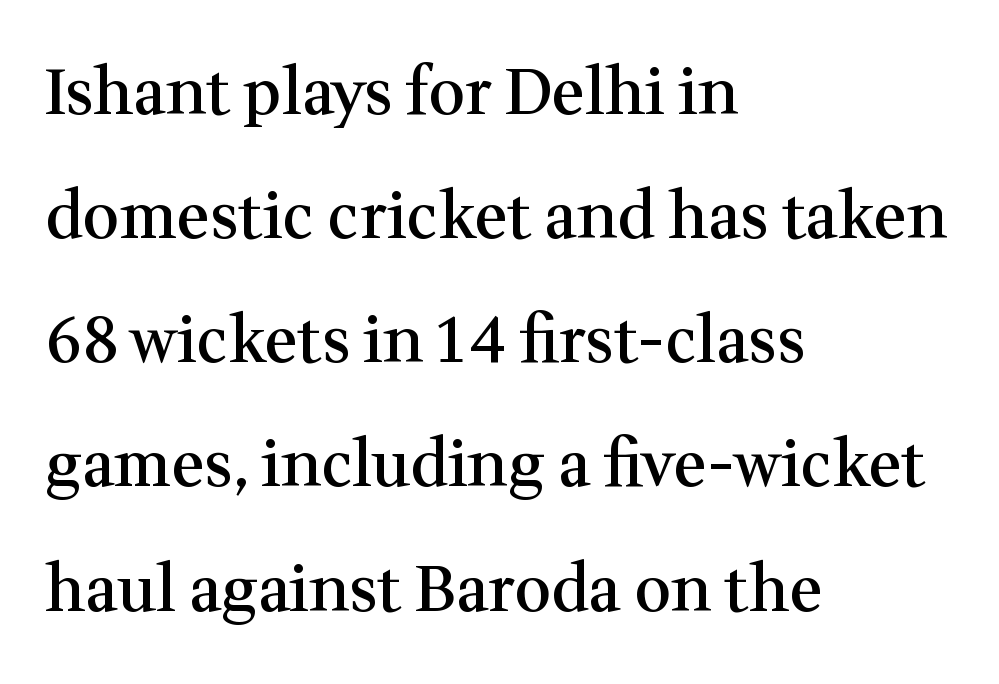
{"serif": "yes", "italic": "no", "bold": "semi", "weight": "semibold", "width": "normal", "stroke_contrast": "medium", "x_height": "medium", "monospaced": "no", "underline": "no", "align": "left", "line_spacing": "loose", "line_spacing_ratio": 1.94, "letter_spacing": "normal", "letter_spacing_em": 0.0, "glyph_px": 64}
